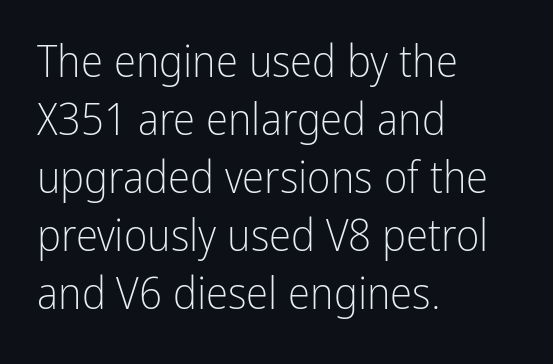
The image shows 45 px light, condensed sans-serif type, upright; set left-aligned, normal line spacing (1.29x), normal letter spacing, not underlined; low stroke contrast and a medium x-height.
